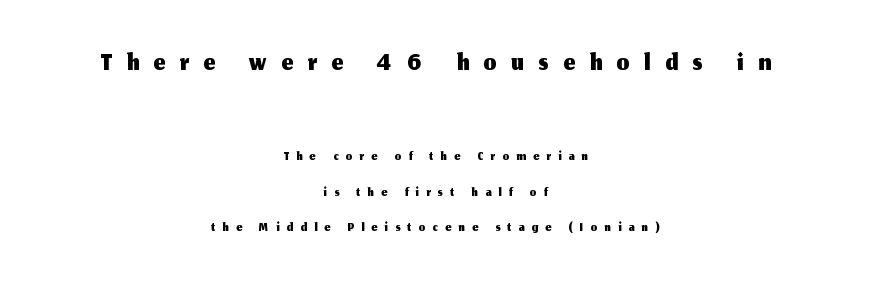
The image shows 40 px sans-serif type, upright; set centered, line spacing 1.76x, unusually wide letter spacing (+0.37 em), not underlined; the first (top) block is 2.0x larger; medium stroke contrast and a medium x-height.
